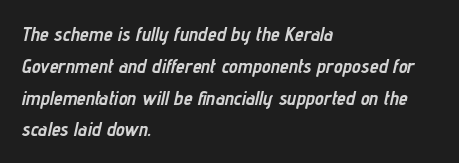
Q: Is the text bold? A: Yes.
Q: Is the text italic (slanted)? A: Yes, it leans right by about 12 degrees.
Q: Is the text underlined? A: No.
Q: How is the paragraph aligned? A: Left-aligned.
Q: Is the spacing between letters normal or unusually wide? A: Normal.
Q: Is the spacing between lines tight, normal or loose? A: Normal.
